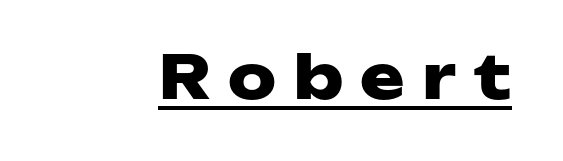
A continuous stroke trails under the words, as in a hyperlink. This is heavy type, rendered in bold. The line texture is sparse and dotted thanks to wide tracking. Notice how the stems are strictly vertical — no italics here. The passage shown is typeset with a sans-serif family. These lines are rendered in a variable-pitch font.
